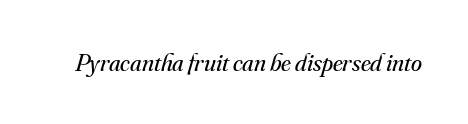
{"italic": "yes", "lean": "right", "slant_degrees": 16, "bold": "no", "underline": "no", "letter_spacing": "normal", "letter_spacing_em": 0.0, "glyph_px": 25}
